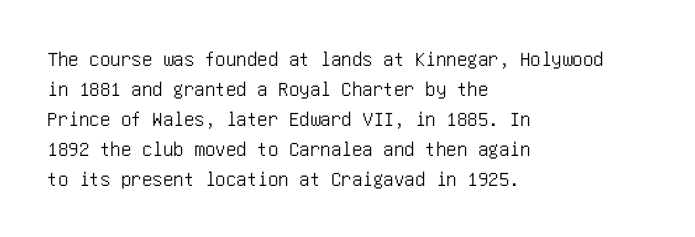
The image shows 21 px text type, upright; set left-aligned, normal line spacing (1.43x), normal letter spacing, not underlined.
